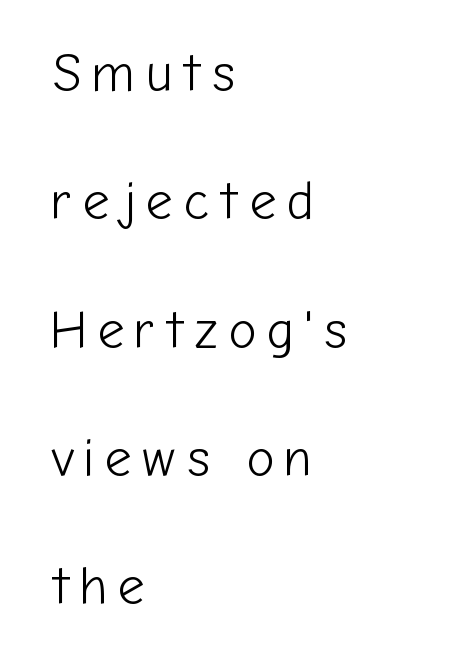
Proportional: the letters do not fall into vertical columns. Upright lettering throughout. Is there much room between lines? Yes — plenty of vertical air separates them. The words here are not underlined. Is this a sans? Yes — the strokes have no serifs.
